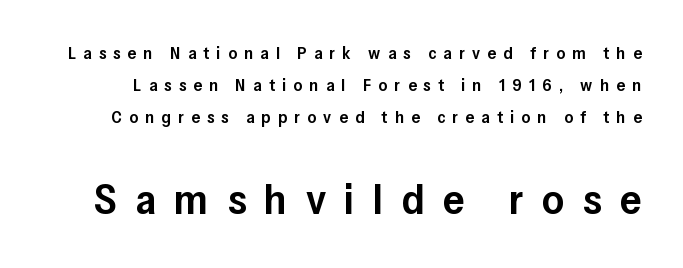
The image shows 43 px semibold sans-serif type, upright; set line spacing 1.88x, unusually wide letter spacing (+0.43 em), not underlined; the second (bottom) block is 2.53x larger; low stroke contrast and a medium x-height.
